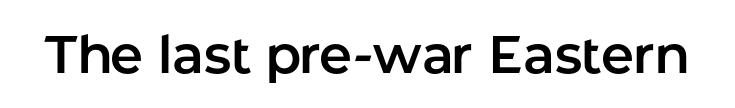
The image shows 53 px sans-serif type, upright; set normal letter spacing, not underlined; low stroke contrast and a medium x-height.
